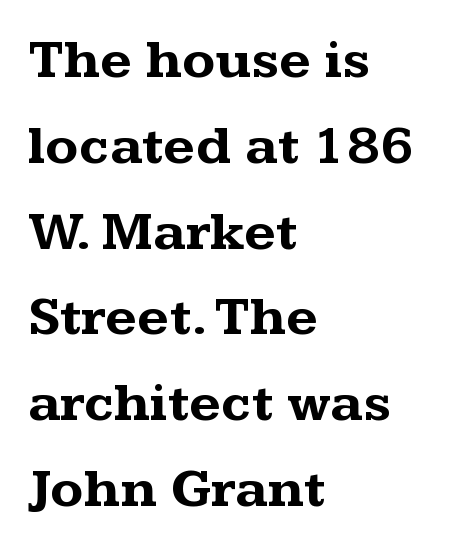
The image shows 55 px bold, wide serif type, upright; set left-aligned, normal line spacing (1.56x), normal letter spacing, not underlined; medium stroke contrast and a medium x-height.
